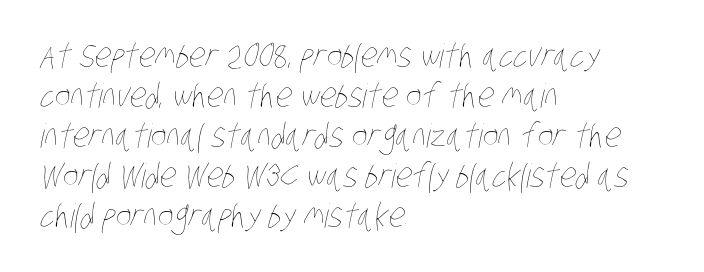
{"bold": "no", "weight": "thin", "width": "condensed", "stroke_contrast": "low", "x_height": "large", "monospaced": "no", "underline": "no", "align": "left", "line_spacing_ratio": 1.21, "letter_spacing": "normal", "letter_spacing_em": 0.0, "glyph_px": 33}
